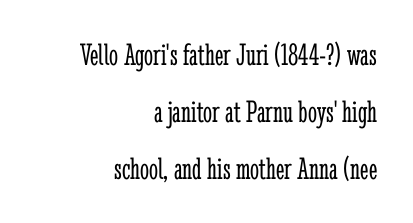
The image shows 32 px light, condensed serif type, upright; set right-aligned, line spacing 1.78x, normal letter spacing, not underlined; low stroke contrast and a medium x-height.
